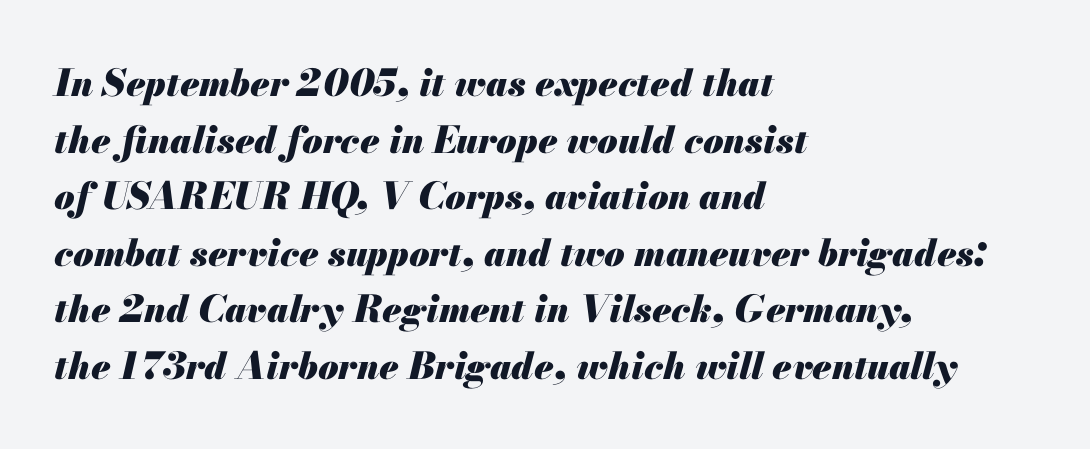
The image shows 37 px heavy type, italic (leaning right); set left-aligned, normal line spacing (1.53x), normal letter spacing, not underlined; medium stroke contrast and a small x-height.
